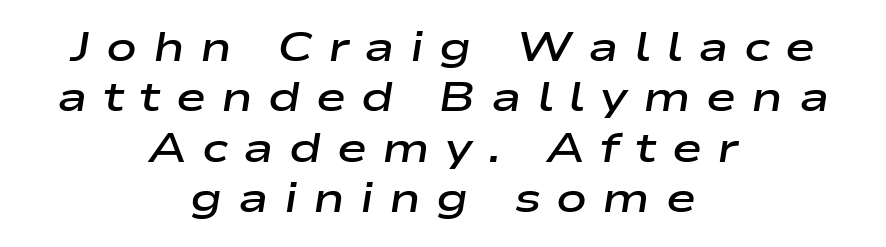
Q: Is the text bold? A: Semi-bold.
Q: Is the text italic (slanted)? A: Yes, it leans right by about 9 degrees.
Q: Is the text underlined? A: No.
Q: How is the paragraph aligned? A: Centered.
Q: Is the spacing between letters normal or unusually wide? A: Unusually wide.
Q: Width (condensed, normal, or wide)? A: Wide.
Q: Stroke contrast? A: Low.
Q: x-height? A: Medium.
Q: Monospaced? A: No.
